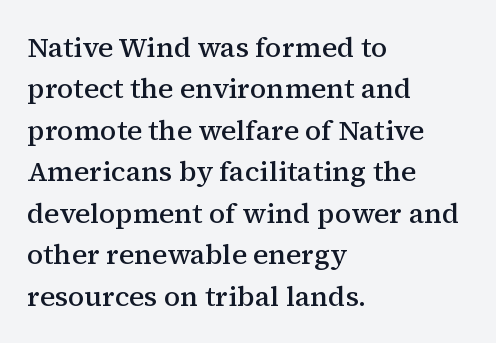
Varying glyph widths throughout — classic text-font behaviour. Casual observation: everything's shoved over to the left. Weight: semibold (demi). Descender tails drop into unmarked territory.
